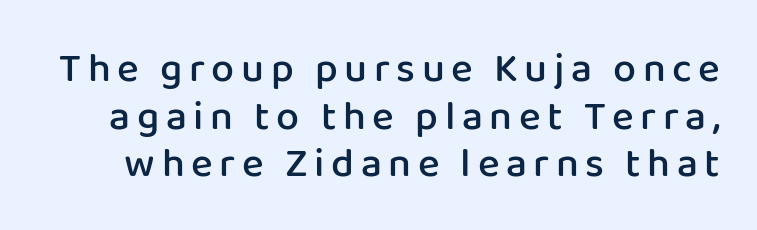
The image shows 41 px semibold sans-serif type, upright; set line spacing 1.16x, not underlined; low stroke contrast and a medium x-height.
